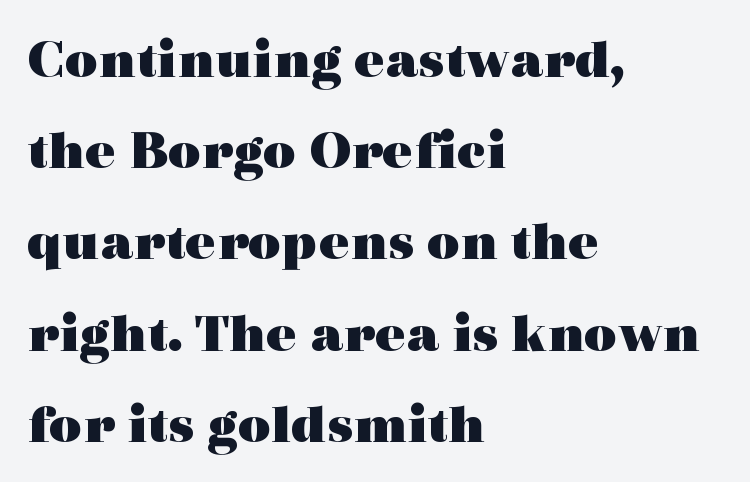
Q: Is the text bold? A: Yes.
Q: Is the text italic (slanted)? A: No, it is upright.
Q: Is the typeface a serif or a sans-serif typeface? A: Serif.
Q: Is the text underlined? A: No.
Q: How is the paragraph aligned? A: Left-aligned.
Q: Is the spacing between letters normal or unusually wide? A: Normal.
Q: Is the spacing between lines tight, normal or loose? A: Normal.
Q: Width (condensed, normal, or wide)? A: Wide.
Q: x-height? A: Medium.
Q: Monospaced? A: No.
